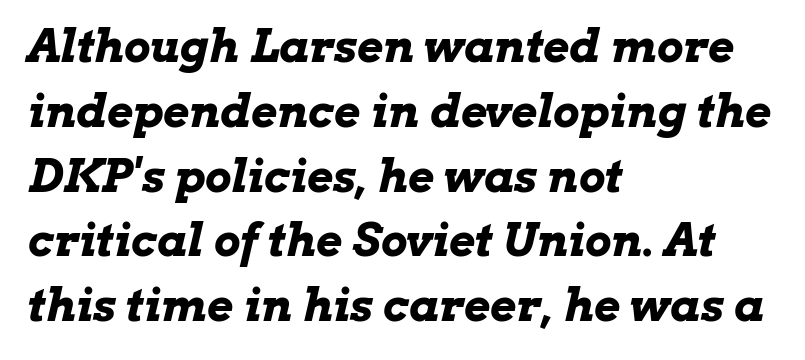
The image shows 45 px bold, wide type, italic (leaning right); set left-aligned, normal line spacing (1.44x), normal letter spacing, not underlined; low stroke contrast and a medium x-height.
